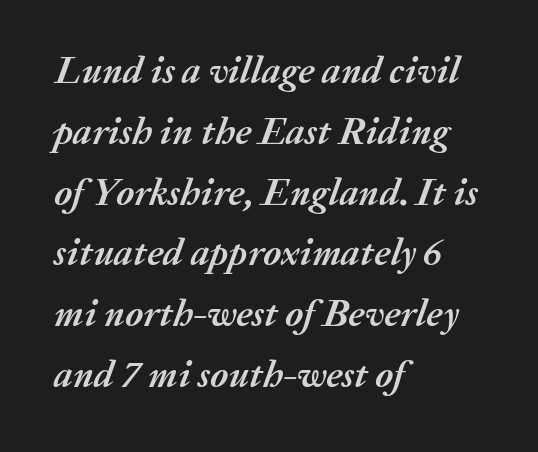
This block has exactly the height ordinary leading produces. The typesetter chose a ragged-right arrangement here. Unmarked baselines from the first word to the last. You can tell it's italic because the verticals aren't actually vertical. On the weight axis this lands at bold, roughly 700. The horizontal fit of the characters is conventional and even.
